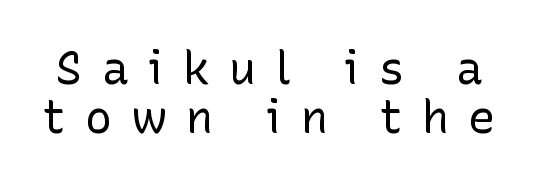
The rendering uses natural spacing where letterforms have individual widths. Serifs: no, the terminals of the letterforms are clean. Loose tracking; the words dissolve into strings of separated letters. Weight: in the light-to-regular range. Line spacing here is tight. Check the space under the baseline: it is left empty.
